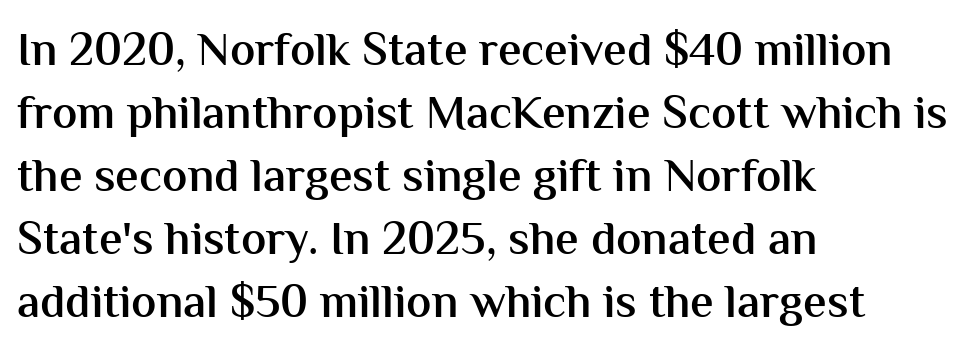
{"serif": "no", "italic": "no", "bold": "semi", "weight": "semibold", "width": "normal", "stroke_contrast": "medium", "x_height": "medium", "monospaced": "no", "underline": "no", "align": "left", "line_spacing": "normal", "line_spacing_ratio": 1.34, "letter_spacing": "normal", "letter_spacing_em": 0.0, "glyph_px": 47}
